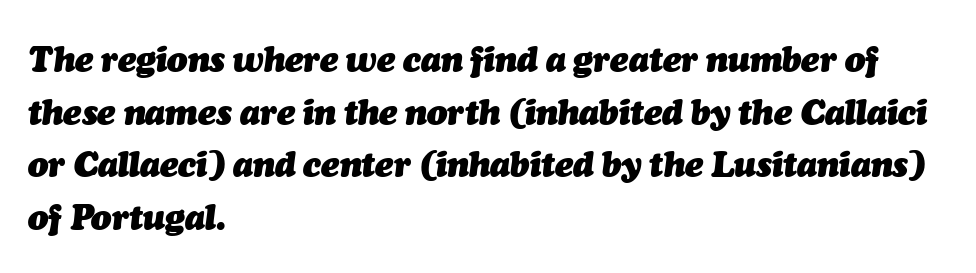
Q: Is the text bold? A: Yes.
Q: Is the text italic (slanted)? A: Yes, it leans right by about 7 degrees.
Q: Is the text underlined? A: No.
Q: How is the paragraph aligned? A: Left-aligned.
Q: Is the spacing between letters normal or unusually wide? A: Normal.
Q: Is the spacing between lines tight, normal or loose? A: Normal.
Q: Width (condensed, normal, or wide)? A: Normal.
Q: Stroke contrast? A: Medium.
Q: x-height? A: Medium.
Q: Monospaced? A: No.
